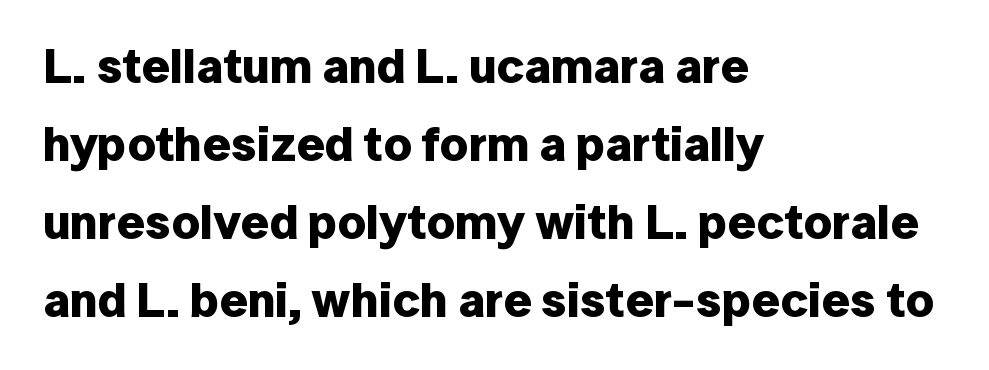
Q: Is the text bold? A: Yes.
Q: Is the text italic (slanted)? A: No, it is upright.
Q: Is the typeface a serif or a sans-serif typeface? A: Sans-serif.
Q: Is the text underlined? A: No.
Q: How is the paragraph aligned? A: Left-aligned.
Q: Is the spacing between letters normal or unusually wide? A: Normal.
Q: Is the spacing between lines tight, normal or loose? A: Normal.
Q: Width (condensed, normal, or wide)? A: Normal.
Q: Stroke contrast? A: Low.
Q: x-height? A: Medium.
Q: Monospaced? A: No.
